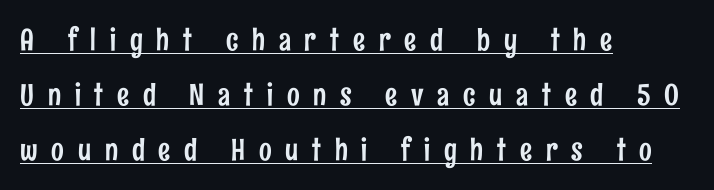
Here the glyphs are tracked loosely, breaking word shapes into spaced letters. Beneath each row of characters lies a ruled line. In terms of letterform style, serifs are entirely absent. Ascenders rise straight up at ninety degrees. A typesetter would call this proportional, since set widths differ per character.
